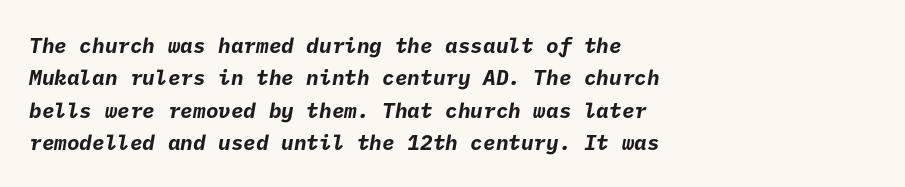
{"bold": "yes", "underline": "no", "align": "left", "line_spacing": "normal", "line_spacing_ratio": 1.54, "letter_spacing": "normal", "letter_spacing_em": 0.0, "glyph_px": 21}
